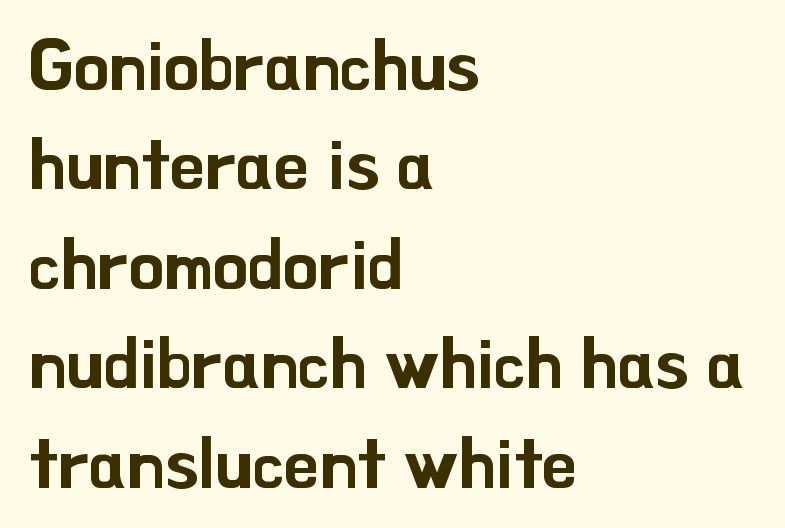
This sample uses a sans-serif face. In terms of letterspacing, this is plain default setting. This rendering features lettering with no underline. Character widths vary here, with narrow letters taking less room than wide ones. The lines in this sample share a left origin and differ only in where they stop. The rows are spaced the way most documents space them.
